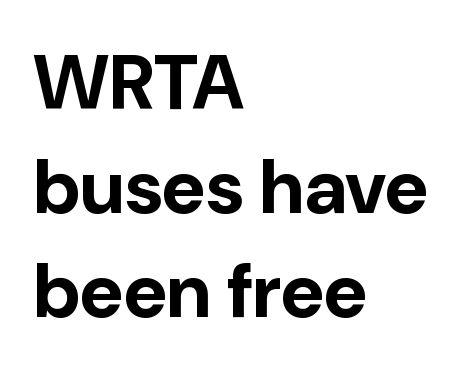
In CSS terms this would be text-align: left. The line-height multiplier appears to be the usual default. Does the lettering tilt? It doesn't — this is upright. Quick note: underline off.
